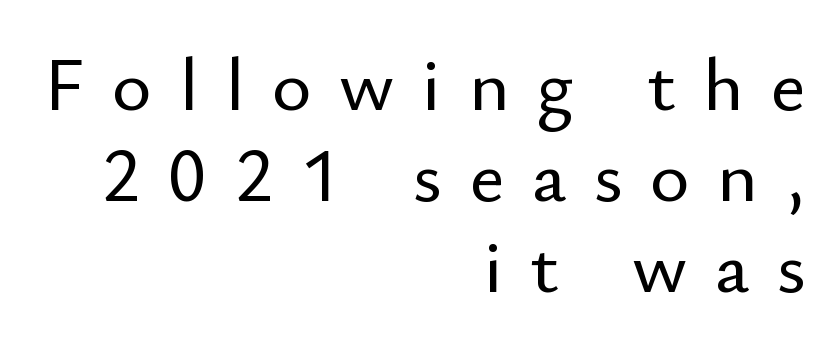
Q: Is the text italic (slanted)? A: No, it is upright.
Q: Is the typeface a serif or a sans-serif typeface? A: Sans-serif.
Q: Is the text underlined? A: No.
Q: How is the paragraph aligned? A: Right-aligned.
Q: Is the spacing between letters normal or unusually wide? A: Unusually wide.
Q: Width (condensed, normal, or wide)? A: Normal.
Q: Stroke contrast? A: Low.
Q: x-height? A: Small.
Q: Monospaced? A: No.
